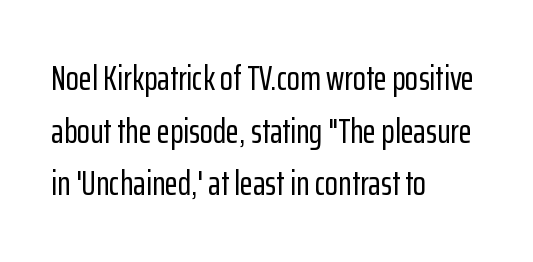
The image shows 34 px condensed sans-serif type, upright; set left-aligned, normal line spacing (1.55x), normal letter spacing, not underlined; low stroke contrast and a medium x-height.
